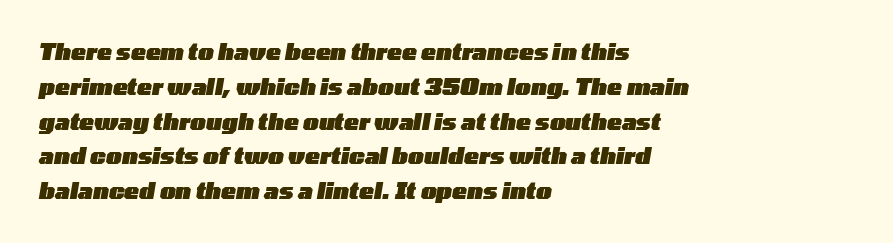
The image shows 22 px bold type, italic (leaning right); set left-aligned, normal line spacing (1.58x), normal letter spacing, not underlined.
